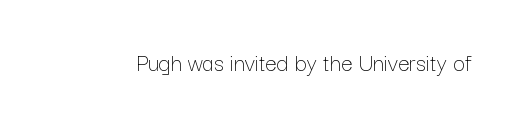
The image shows 26 px text type, upright; set normal letter spacing, not underlined.
